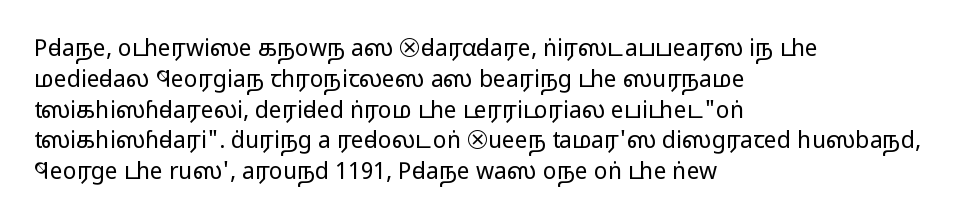
{"italic": "no", "bold": "no", "underline": "no", "align": "left", "line_spacing": "normal", "line_spacing_ratio": 1.34, "letter_spacing": "normal", "letter_spacing_em": 0.0, "glyph_px": 23}
